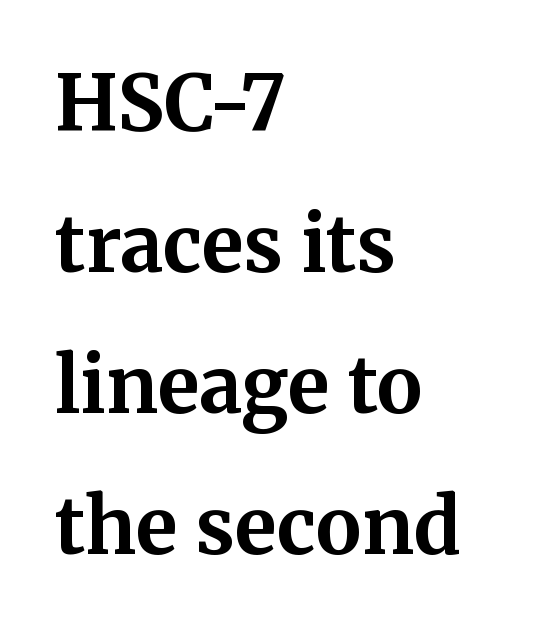
Q: Is the text bold? A: Yes.
Q: Is the text italic (slanted)? A: No, it is upright.
Q: Is the typeface a serif or a sans-serif typeface? A: Serif.
Q: Is the text underlined? A: No.
Q: How is the paragraph aligned? A: Left-aligned.
Q: Is the spacing between letters normal or unusually wide? A: Normal.
Q: Width (condensed, normal, or wide)? A: Normal.
Q: Stroke contrast? A: Medium.
Q: x-height? A: Medium.
Q: Monospaced? A: No.
